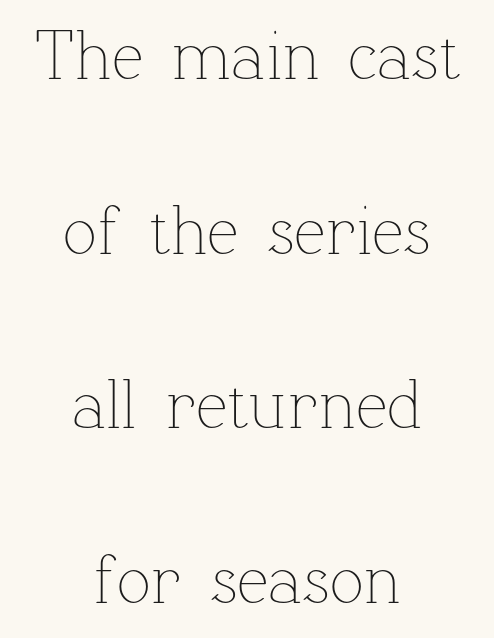
Q: Is the text bold? A: No.
Q: Is the text italic (slanted)? A: No, it is upright.
Q: Is the text underlined? A: No.
Q: How is the paragraph aligned? A: Centered.
Q: Is the spacing between letters normal or unusually wide? A: Normal.
Q: Is the spacing between lines tight, normal or loose? A: Loose.
Q: Width (condensed, normal, or wide)? A: Normal.
Q: Stroke contrast? A: Low.
Q: x-height? A: Medium.
Q: Monospaced? A: No.
